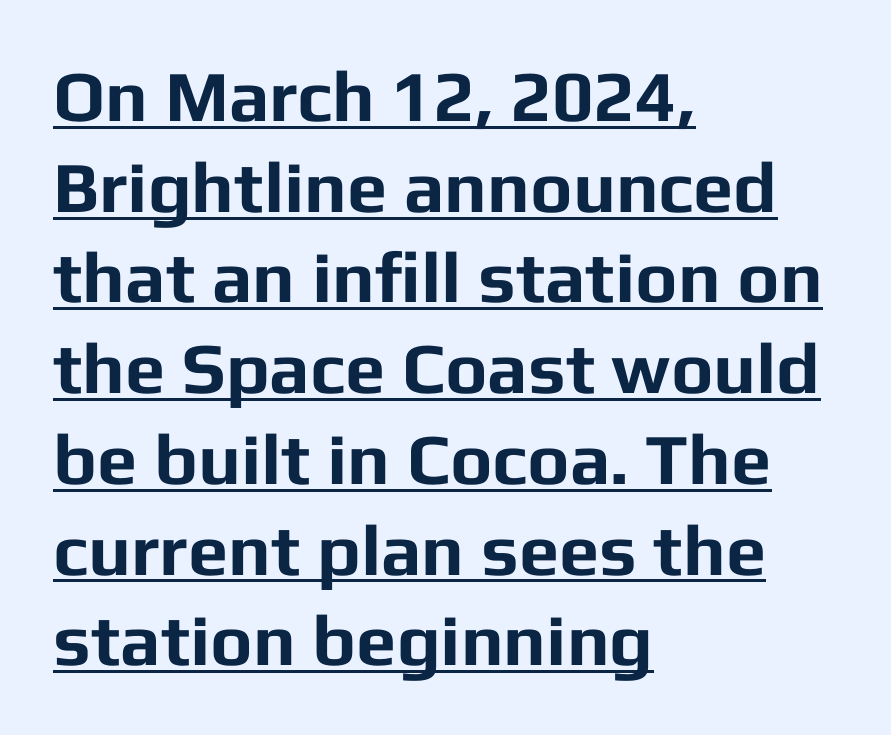
{"serif": "no", "italic": "no", "bold": "yes", "weight": "bold", "width": "normal", "stroke_contrast": "low", "x_height": "medium", "monospaced": "no", "underline": "yes", "align": "left", "line_spacing": "normal", "line_spacing_ratio": 1.26, "letter_spacing": "normal", "letter_spacing_em": 0.0, "glyph_px": 72}
